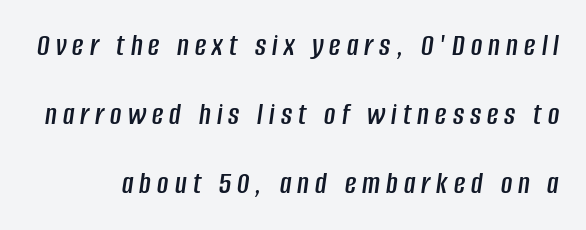
{"italic": "yes", "lean": "right", "slant_degrees": 8, "width": "condensed", "stroke_contrast": "low", "x_height": "large", "monospaced": "no", "underline": "no", "line_spacing": "loose", "line_spacing_ratio": 2.22, "letter_spacing": "wide", "letter_spacing_em": 0.2, "glyph_px": 31}
